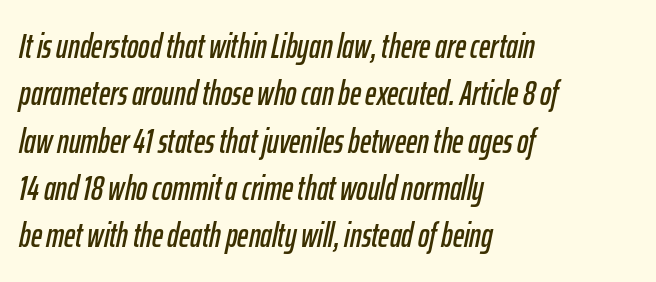
The image shows 34 px condensed type, italic (leaning right); set left-aligned, normal line spacing (1.39x), normal letter spacing, not underlined; low stroke contrast and a medium x-height.
